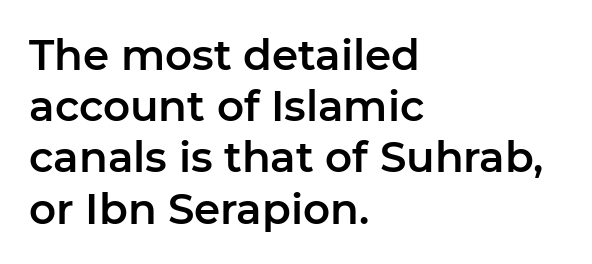
Q: Is the text italic (slanted)? A: No, it is upright.
Q: Is the typeface a serif or a sans-serif typeface? A: Sans-serif.
Q: Is the text underlined? A: No.
Q: How is the paragraph aligned? A: Left-aligned.
Q: Is the spacing between letters normal or unusually wide? A: Normal.
Q: Width (condensed, normal, or wide)? A: Normal.
Q: Stroke contrast? A: Low.
Q: x-height? A: Medium.
Q: Monospaced? A: No.
